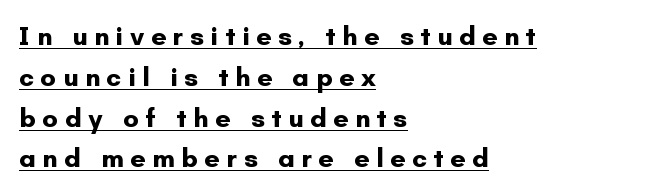
Q: Is the text bold? A: Yes.
Q: Is the text italic (slanted)? A: No, it is upright.
Q: Is the text underlined? A: Yes.
Q: How is the paragraph aligned? A: Left-aligned.
Q: Is the spacing between letters normal or unusually wide? A: Unusually wide.
Q: Is the spacing between lines tight, normal or loose? A: Normal.
